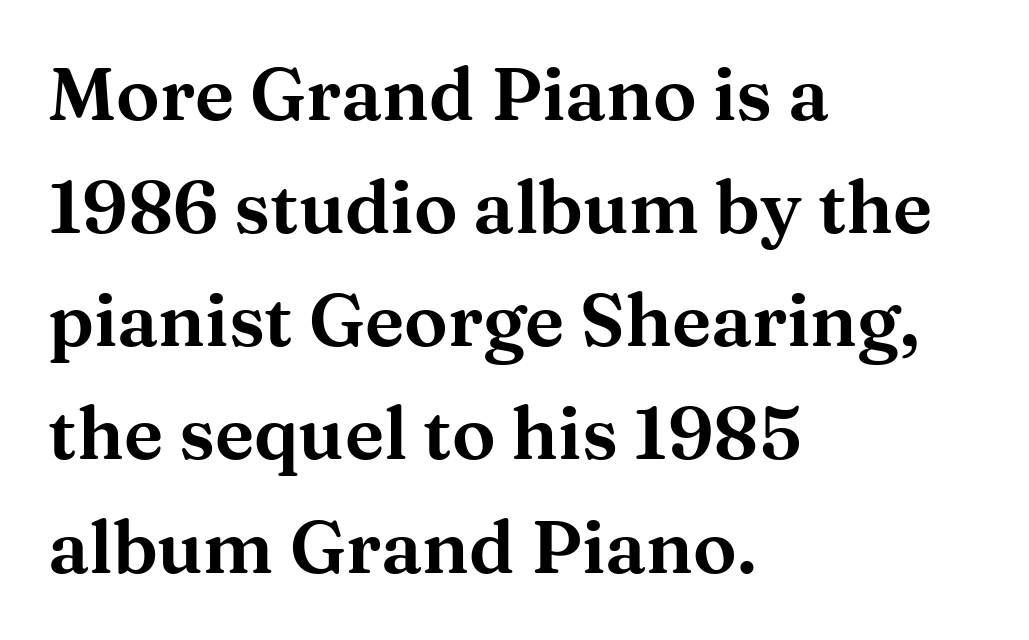
Q: Is the text italic (slanted)? A: No, it is upright.
Q: Is the typeface a serif or a sans-serif typeface? A: Serif.
Q: Is the text underlined? A: No.
Q: How is the paragraph aligned? A: Left-aligned.
Q: Is the spacing between letters normal or unusually wide? A: Normal.
Q: Is the spacing between lines tight, normal or loose? A: Normal.
Q: Width (condensed, normal, or wide)? A: Wide.
Q: Stroke contrast? A: Medium.
Q: x-height? A: Medium.
Q: Monospaced? A: No.
